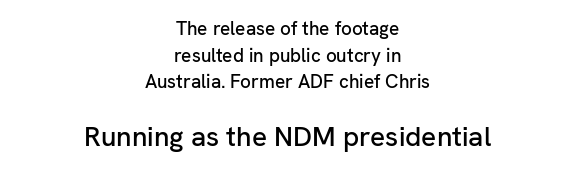
The image shows 28 px sans-serif type, upright; set centered, normal line spacing (1.4x), normal letter spacing, not underlined; the second (bottom) block is 1.47x larger; low stroke contrast and a medium x-height.
